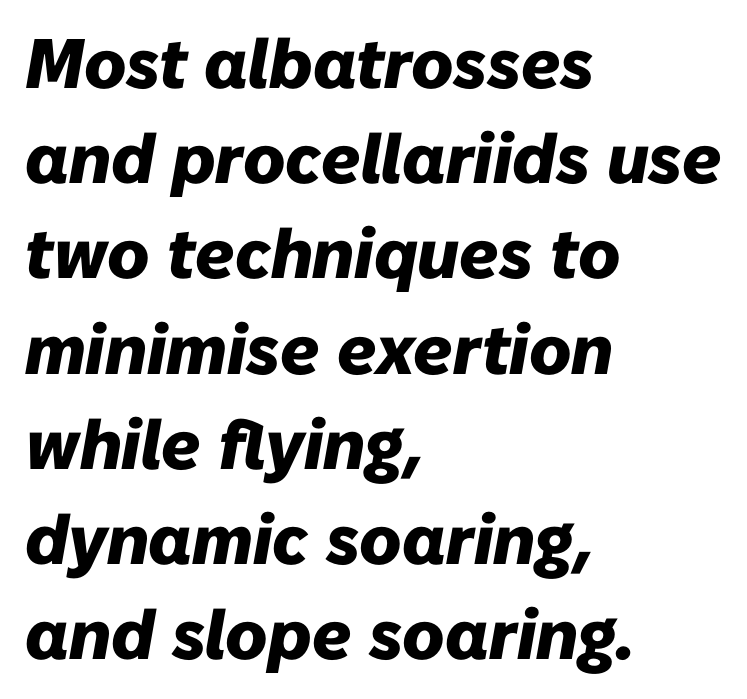
A typesetter would call this zero additional tracking. The rendering uses a bold face; every stroke is thick and dark. Spacing verdict: proportional, widths tailored to each character. Layout note: lines flush left.
